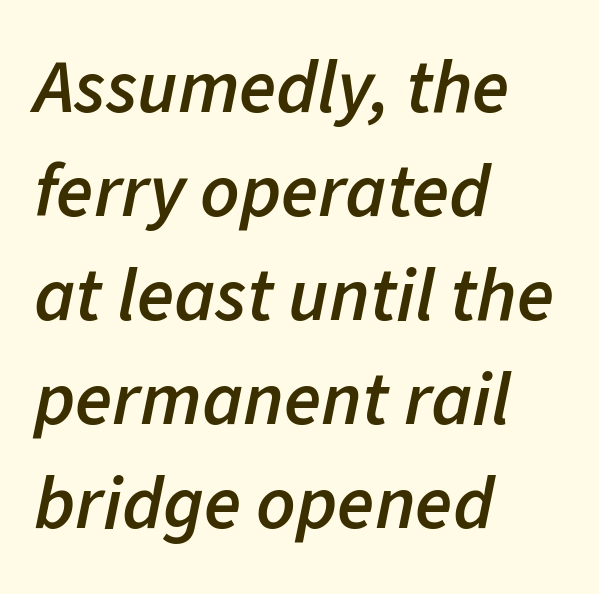
Think of a printed novel: that variable character pitch is what you see here. What's the leading like? Ordinary, nothing unusual. If you drew a line through each stem, it would be angled. Underlining? Definitely not there.
